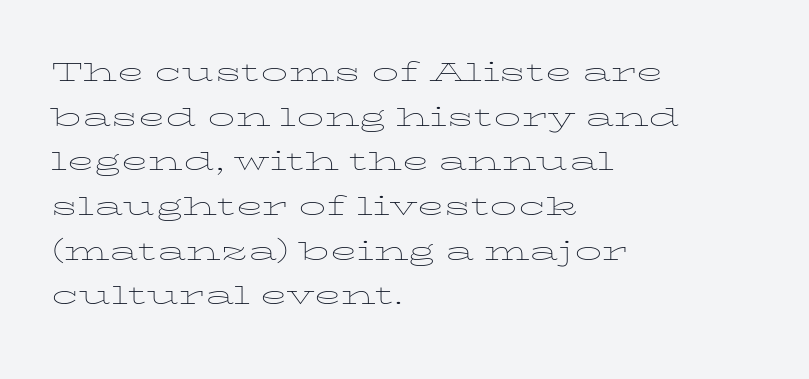
No letter is thick-stroked: the sample isn't bold. Each row of text sits above clean, open space. The typesetter chose a ragged-right arrangement here. Looks like regular typesetting: each glyph gets only the width it needs. In terms of letterspacing, this is plain default setting.
